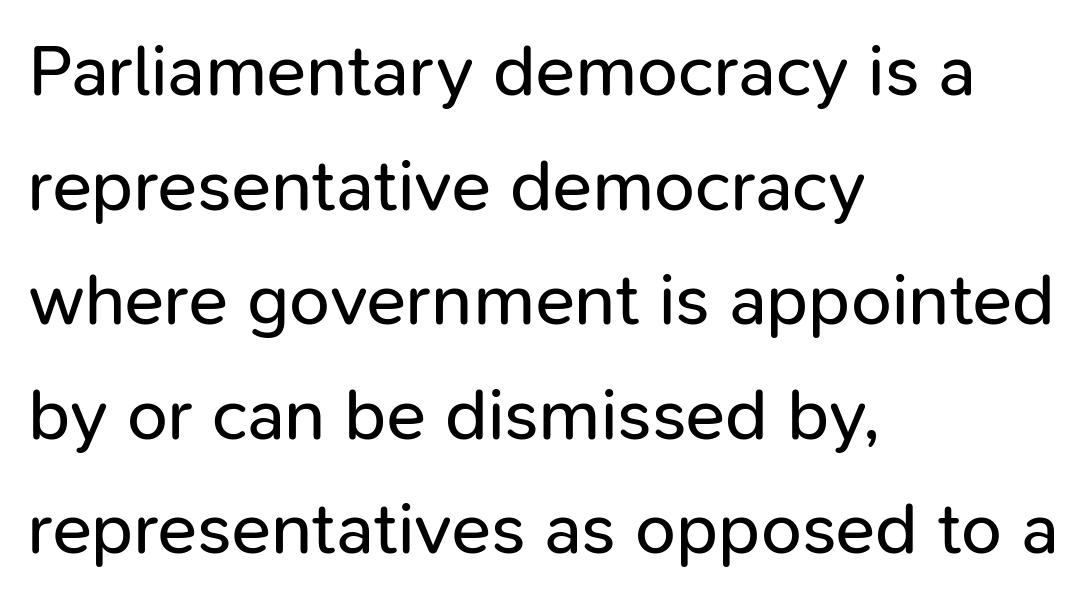
Q: Is the text bold? A: No.
Q: Is the text italic (slanted)? A: No, it is upright.
Q: Is the typeface a serif or a sans-serif typeface? A: Sans-serif.
Q: Is the text underlined? A: No.
Q: How is the paragraph aligned? A: Left-aligned.
Q: Is the spacing between letters normal or unusually wide? A: Normal.
Q: Is the spacing between lines tight, normal or loose? A: Normal.
Q: Width (condensed, normal, or wide)? A: Normal.
Q: Stroke contrast? A: Low.
Q: x-height? A: Medium.
Q: Monospaced? A: No.
